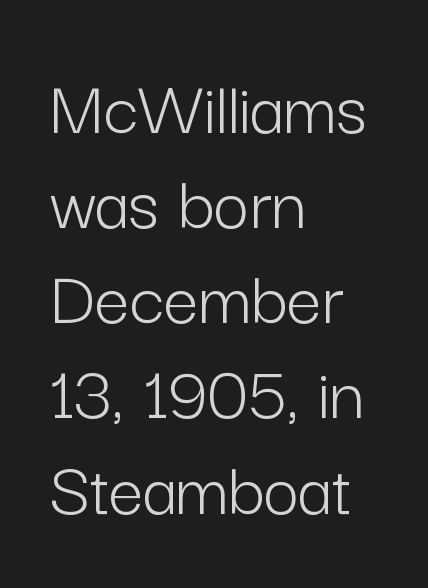
Characters follow at the spacing the type designer built in. Type without underlining. The text was rendered using a sans face with plain stroke endings. All the whitespace from short lines collects on the right.
